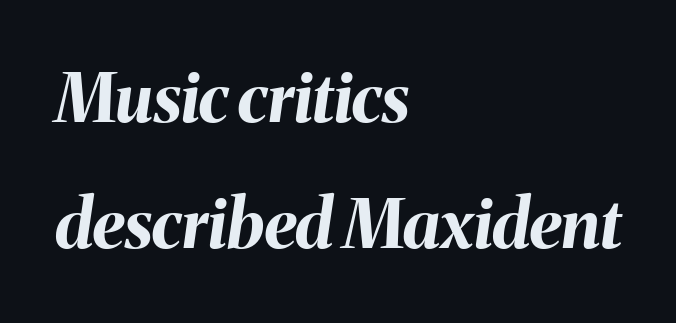
The image shows 68 px bold type, italic (leaning right); set left-aligned, line spacing 1.86x, normal letter spacing, not underlined; medium stroke contrast and a medium x-height.
